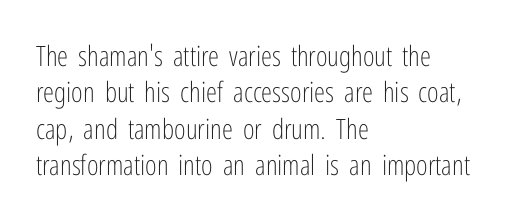
Q: Is the text bold? A: No.
Q: Is the text italic (slanted)? A: No, it is upright.
Q: Is the typeface a serif or a sans-serif typeface? A: Sans-serif.
Q: Is the text underlined? A: No.
Q: How is the paragraph aligned? A: Left-aligned.
Q: Is the spacing between letters normal or unusually wide? A: Normal.
Q: Is the spacing between lines tight, normal or loose? A: Normal.
Q: Width (condensed, normal, or wide)? A: Condensed.
Q: Stroke contrast? A: Low.
Q: x-height? A: Medium.
Q: Monospaced? A: No.
